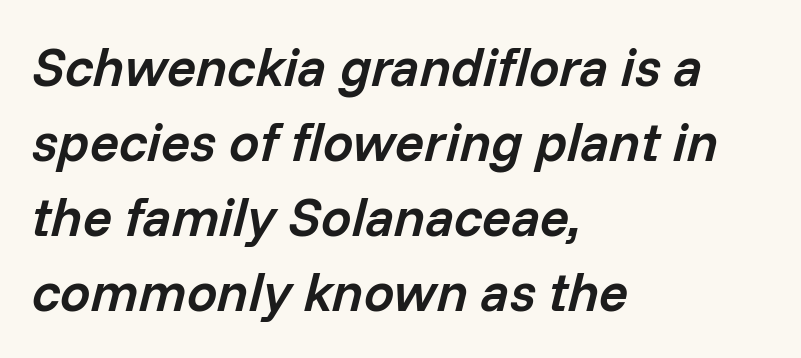
Q: Is the text bold? A: Semi-bold.
Q: Is the text italic (slanted)? A: Yes, it leans right by about 14 degrees.
Q: Is the text underlined? A: No.
Q: How is the paragraph aligned? A: Left-aligned.
Q: Is the spacing between letters normal or unusually wide? A: Normal.
Q: Is the spacing between lines tight, normal or loose? A: Normal.
Q: Width (condensed, normal, or wide)? A: Normal.
Q: Stroke contrast? A: Low.
Q: x-height? A: Medium.
Q: Monospaced? A: No.
